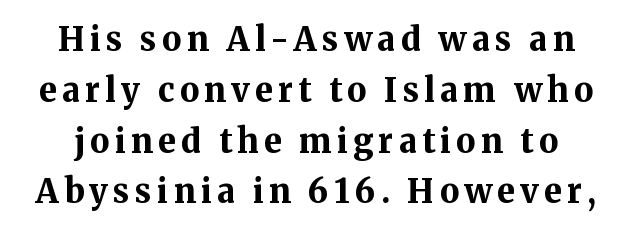
The image shows 33 px bold serif type, upright; set normal line spacing (1.54x), not underlined; medium stroke contrast and a medium x-height.
